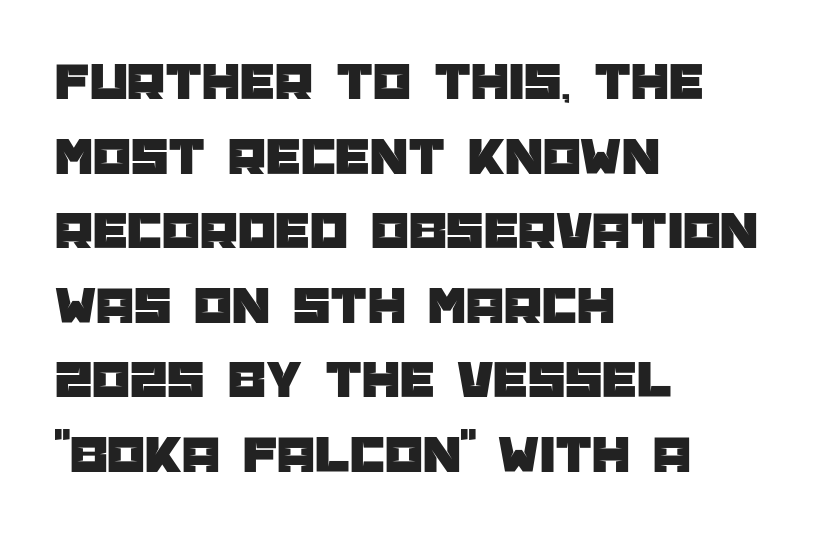
The image shows 54 px sans-serif type, upright; set left-aligned, normal line spacing (1.38x), normal letter spacing, not underlined; low stroke contrast and a large x-height.
